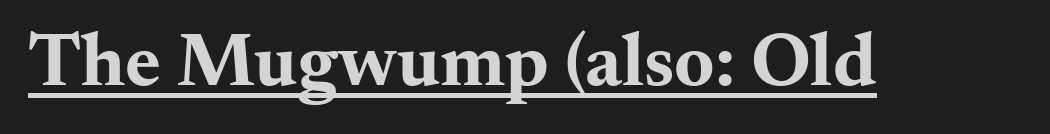
Q: Is the text bold? A: Yes.
Q: Is the text italic (slanted)? A: No, it is upright.
Q: Is the typeface a serif or a sans-serif typeface? A: Serif.
Q: Is the text underlined? A: Yes.
Q: Is the spacing between letters normal or unusually wide? A: Normal.
Q: Width (condensed, normal, or wide)? A: Wide.
Q: Stroke contrast? A: Medium.
Q: x-height? A: Small.
Q: Monospaced? A: No.
